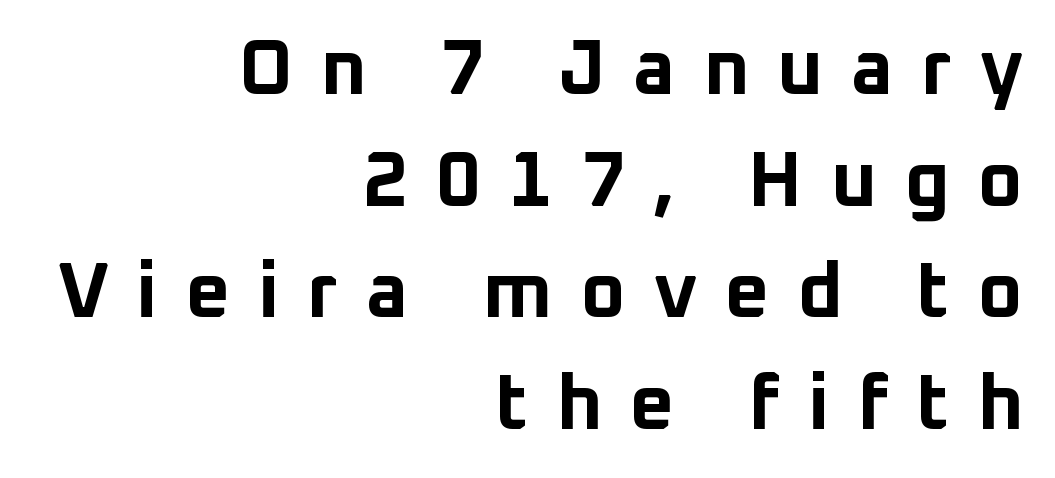
The rag falls on the left side of this text block. Plenty of ink on the page — the face is bold. The glyphs are unaccompanied by any horizontal stroke below them. One glance says typical: line gaps are just what's usual.
